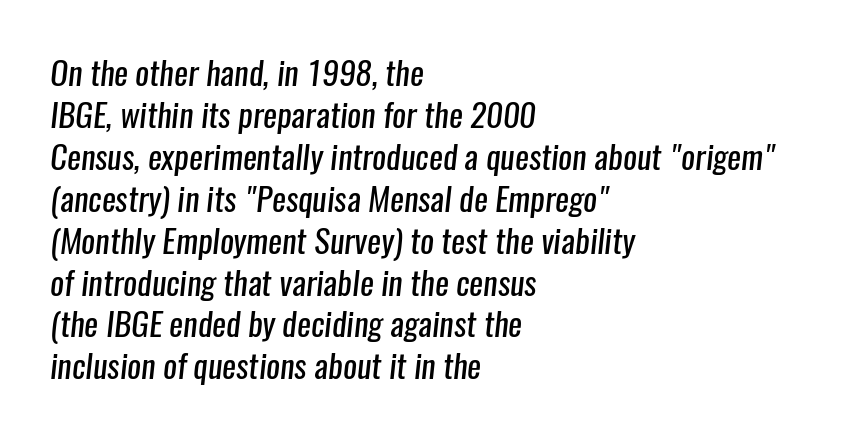
The specimen omits any rule beneath the text block's lines. One-word summary of the alignment: left. A quiet, ordinary-to-light weight characterises the typeface. These lines keep a tight, regular rhythm from letter to letter. The line-height multiplier appears to be the usual default. This rendering employs a face without finishing strokes, i.e., a sans-serif.
